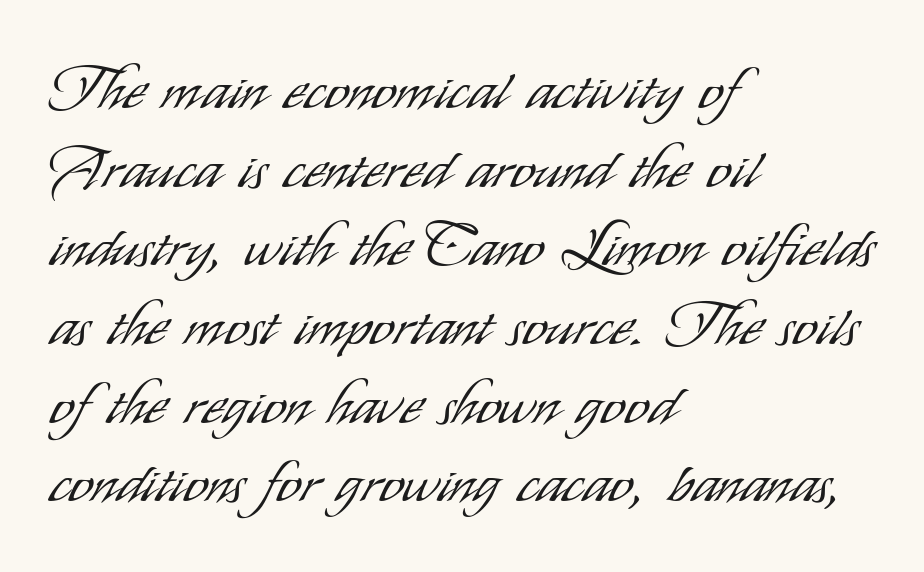
The image shows 61 px light, condensed sans-serif type; set left-aligned, normal line spacing (1.29x), normal letter spacing, not underlined; low stroke contrast and a small x-height.
